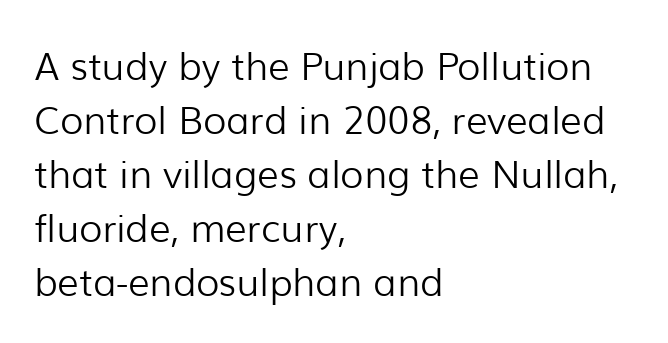
The image shows 38 px light sans-serif type, upright; set left-aligned, normal line spacing (1.42x), normal letter spacing, not underlined; low stroke contrast and a medium x-height.
